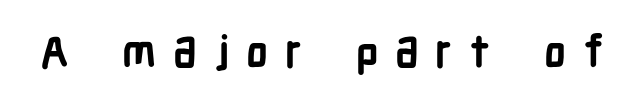
Q: Is the text bold? A: Yes.
Q: Is the text italic (slanted)? A: No, it is upright.
Q: Is the typeface a serif or a sans-serif typeface? A: Sans-serif.
Q: Is the text underlined? A: No.
Q: Is the spacing between letters normal or unusually wide? A: Unusually wide.
Q: Width (condensed, normal, or wide)? A: Condensed.
Q: Stroke contrast? A: Low.
Q: x-height? A: Medium.
Q: Monospaced? A: No.
